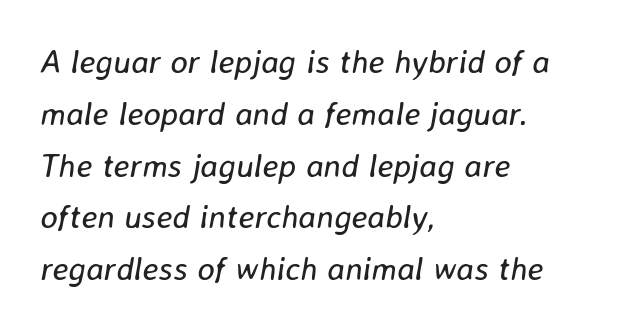
The image shows 33 px regular-weight type, italic (leaning right); set left-aligned, normal line spacing (1.57x), normal letter spacing, not underlined; low stroke contrast and a medium x-height.
